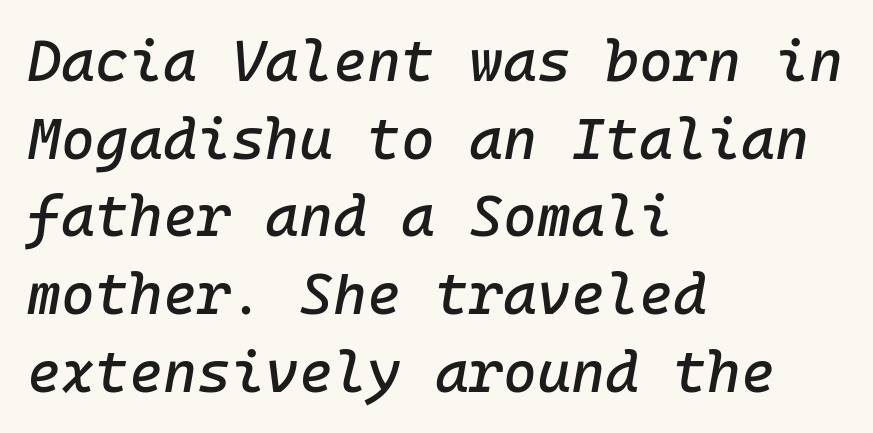
Q: Is the text italic (slanted)? A: Yes, it leans right by about 10 degrees.
Q: Is the text underlined? A: No.
Q: How is the paragraph aligned? A: Left-aligned.
Q: Is the spacing between letters normal or unusually wide? A: Normal.
Q: Is the spacing between lines tight, normal or loose? A: Normal.
Q: Width (condensed, normal, or wide)? A: Normal.
Q: Stroke contrast? A: Low.
Q: x-height? A: Medium.
